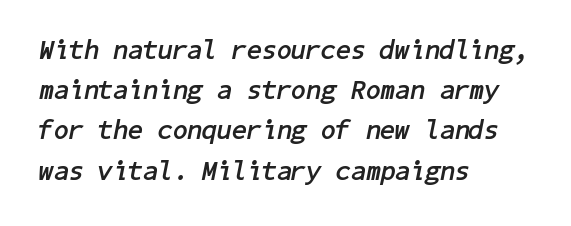
{"italic": "yes", "lean": "right", "slant_degrees": 11, "bold": "yes", "underline": "no", "align": "left", "line_spacing": "normal", "line_spacing_ratio": 1.49, "letter_spacing": "normal", "letter_spacing_em": 0.0, "glyph_px": 27}
